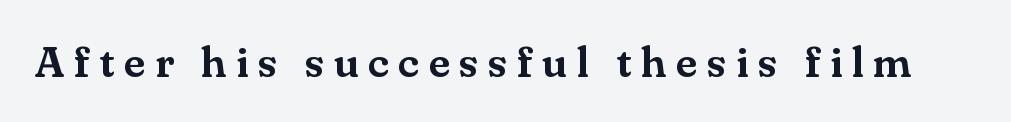
The image shows 43 px serif type, upright; set unusually wide letter spacing (+0.22 em), not underlined; medium stroke contrast and a small x-height.
